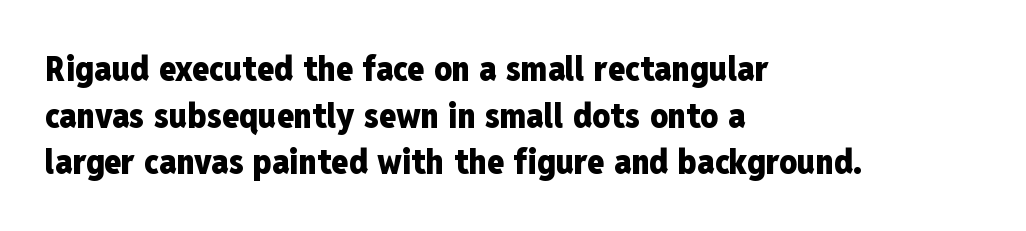
Q: Is the text bold? A: Yes.
Q: Is the text italic (slanted)? A: No, it is upright.
Q: Is the typeface a serif or a sans-serif typeface? A: Sans-serif.
Q: Is the text underlined? A: No.
Q: How is the paragraph aligned? A: Left-aligned.
Q: Is the spacing between letters normal or unusually wide? A: Normal.
Q: Is the spacing between lines tight, normal or loose? A: Normal.
Q: Width (condensed, normal, or wide)? A: Condensed.
Q: Stroke contrast? A: Low.
Q: x-height? A: Medium.
Q: Monospaced? A: No.
